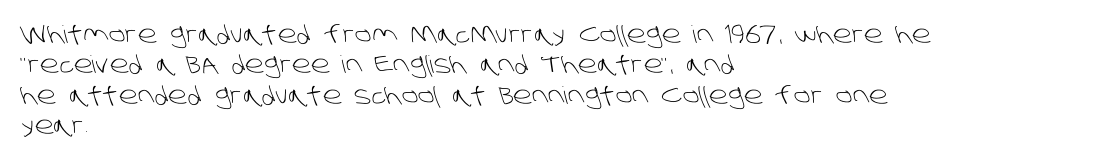
The paragraph shown leans on its left margin. This rendering features lettering with no underline. How are the letters spaced? Ordinarily, with no added tracking. A normal amount of white space separates one row of letters from the next.
